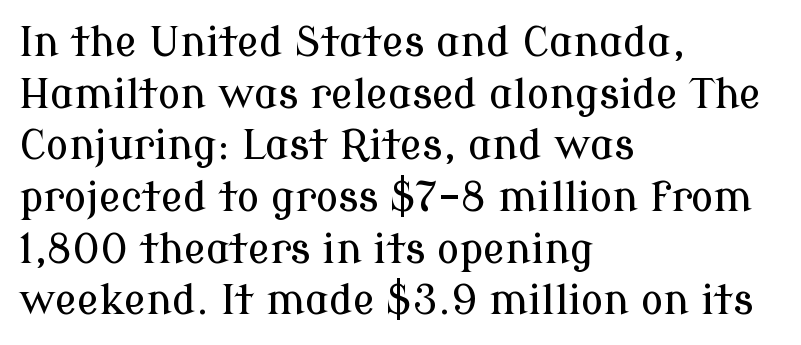
{"serif": "yes", "italic": "no", "width": "normal", "stroke_contrast": "low", "x_height": "medium", "monospaced": "no", "underline": "no", "align": "left", "line_spacing": "normal", "line_spacing_ratio": 1.26, "letter_spacing": "normal", "letter_spacing_em": 0.0, "glyph_px": 41}
